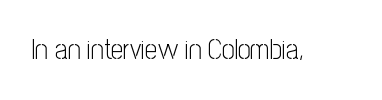
Note: no serifs on the glyphs. You can tell it's not italic because the verticals are truly vertical. On a weight scale, this lands at 450 or below. Rule under the text: the space is simply empty. Is this a fixed-width face? No — the glyphs have proportional, varying widths.
